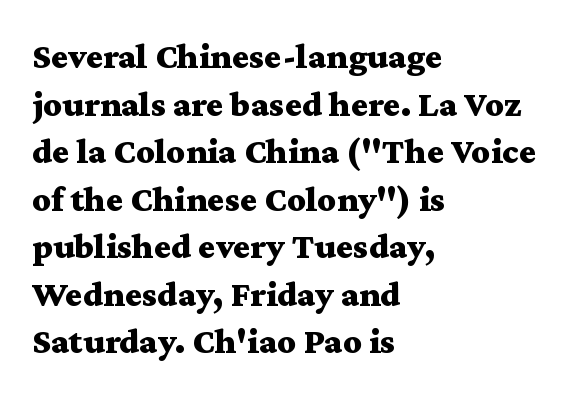
{"serif": "yes", "italic": "no", "bold": "yes", "weight": "bold", "width": "wide", "stroke_contrast": "medium", "x_height": "medium", "monospaced": "no", "underline": "no", "align": "left", "line_spacing": "normal", "line_spacing_ratio": 1.32, "letter_spacing": "normal", "letter_spacing_em": 0.0, "glyph_px": 36}
